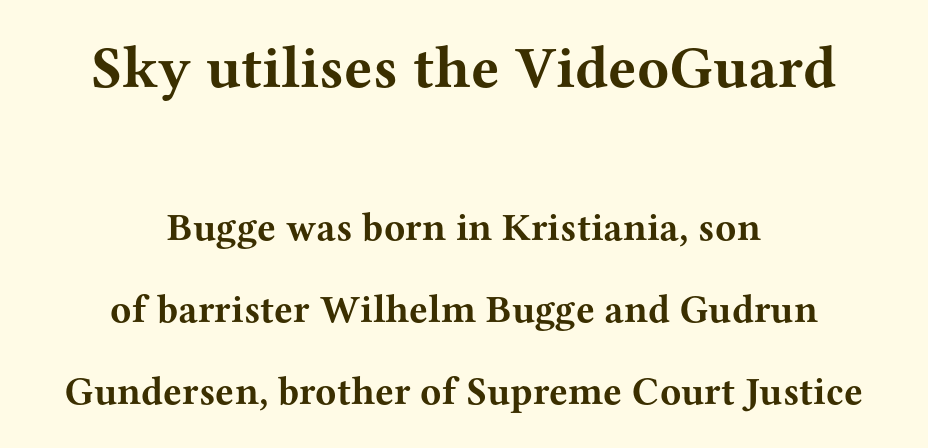
Q: Is the text bold? A: Yes.
Q: Is the text italic (slanted)? A: No, it is upright.
Q: Is the typeface a serif or a sans-serif typeface? A: Serif.
Q: Is the text underlined? A: No.
Q: How is the paragraph aligned? A: Centered.
Q: Is the spacing between letters normal or unusually wide? A: Normal.
Q: Is the spacing between lines tight, normal or loose? A: Loose.
Q: Which block of text is set in a larger size, the first (top) or the second (bottom)? A: The first (top) one.
Q: Width (condensed, normal, or wide)? A: Wide.
Q: Stroke contrast? A: Medium.
Q: x-height? A: Medium.
Q: Monospaced? A: No.
